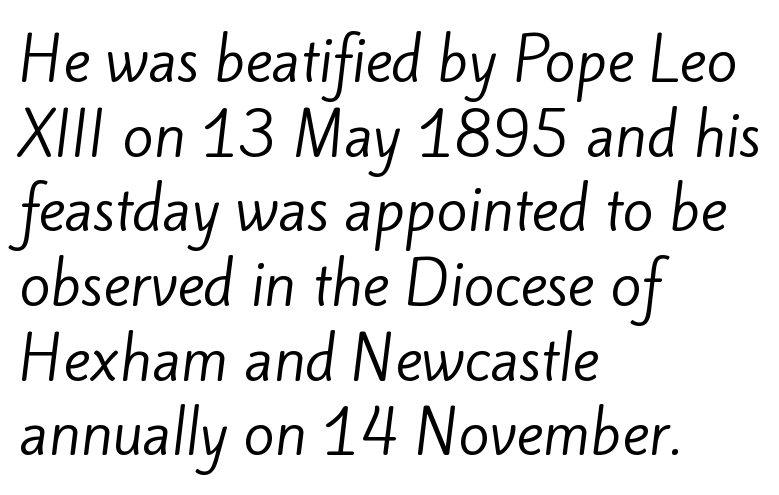
The image shows 57 px regular-weight sans-serif type; set left-aligned, normal line spacing (1.31x), normal letter spacing, not underlined; low stroke contrast and a small x-height.
